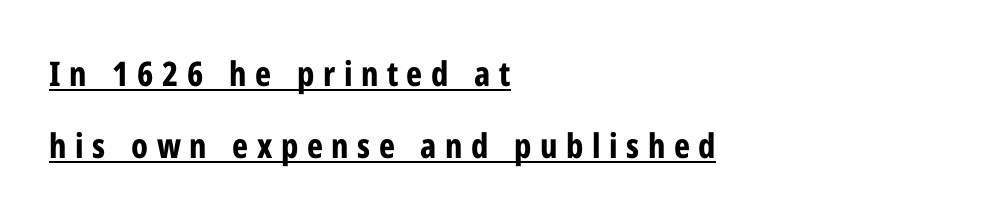
The face used here is a sans, in the tradition of grotesques and geometrics. You could not count columns in this text — the font is proportionally spaced. Line spacing here is loose. The line texture is sparse and dotted thanks to wide tracking. These words are printed bold, with thick strokes throughout. Decoration check: the copy is underlined.
